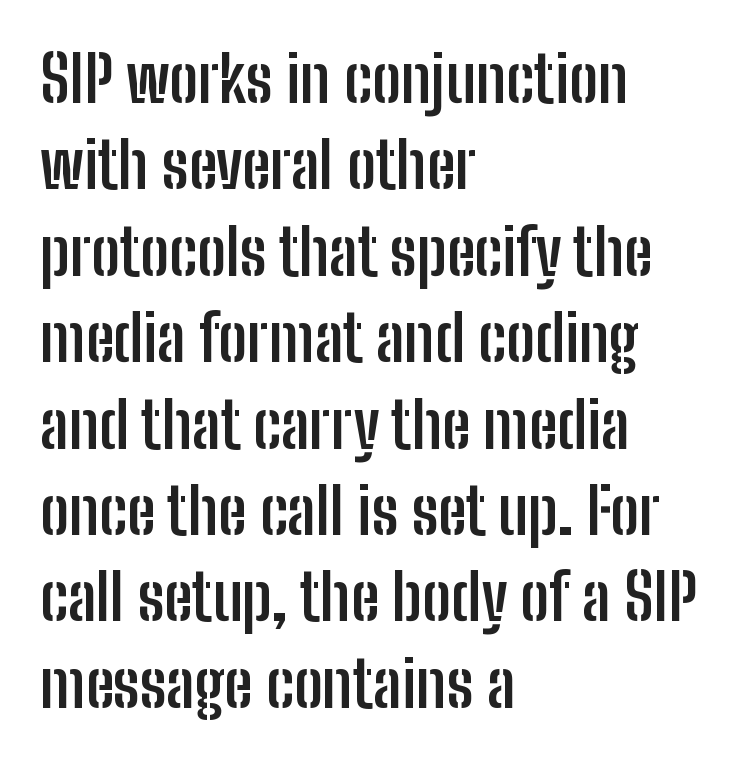
{"serif": "no", "italic": "no", "bold": "yes", "weight": "semibold", "width": "condensed", "stroke_contrast": "low", "x_height": "medium", "monospaced": "no", "underline": "no", "align": "left", "line_spacing": "normal", "line_spacing_ratio": 1.35, "letter_spacing": "normal", "letter_spacing_em": 0.0, "glyph_px": 64}
